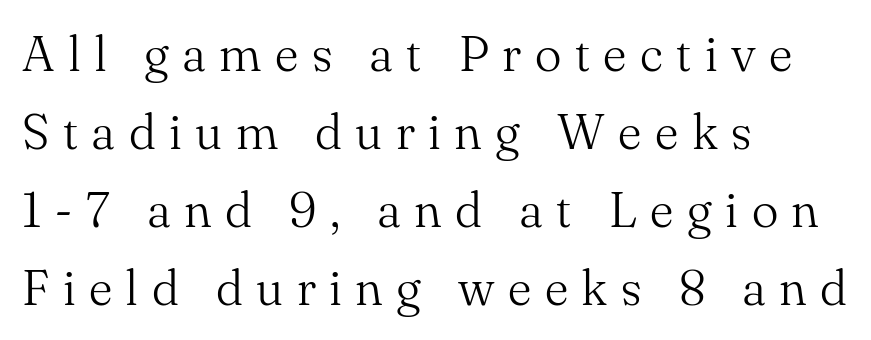
The image shows 50 px light serif type, upright; set left-aligned, normal line spacing (1.56x), unusually wide letter spacing (+0.27 em), not underlined; medium stroke contrast and a small x-height.
